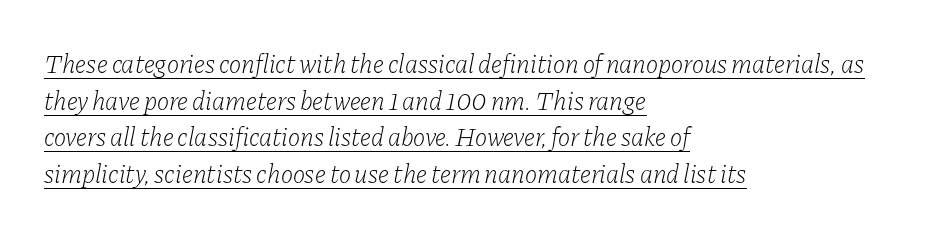
{"italic": "yes", "lean": "right", "slant_degrees": 11, "bold": "no", "underline": "yes", "align": "left", "line_spacing": "normal", "line_spacing_ratio": 1.41, "letter_spacing": "normal", "letter_spacing_em": 0.0, "glyph_px": 26}
